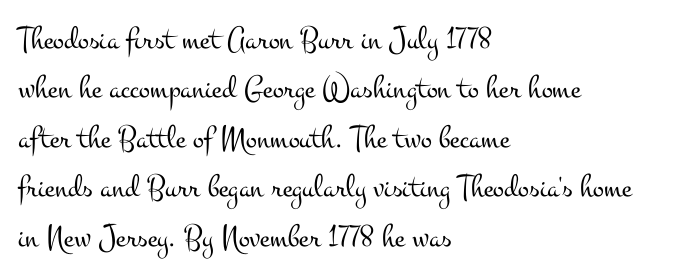
Q: Is the text bold? A: No.
Q: Is the text italic (slanted)? A: Yes.
Q: Is the text underlined? A: No.
Q: How is the paragraph aligned? A: Left-aligned.
Q: Is the spacing between letters normal or unusually wide? A: Normal.
Q: Is the spacing between lines tight, normal or loose? A: Normal.
Q: Width (condensed, normal, or wide)? A: Wide.
Q: Stroke contrast? A: Medium.
Q: x-height? A: Small.
Q: Monospaced? A: No.
